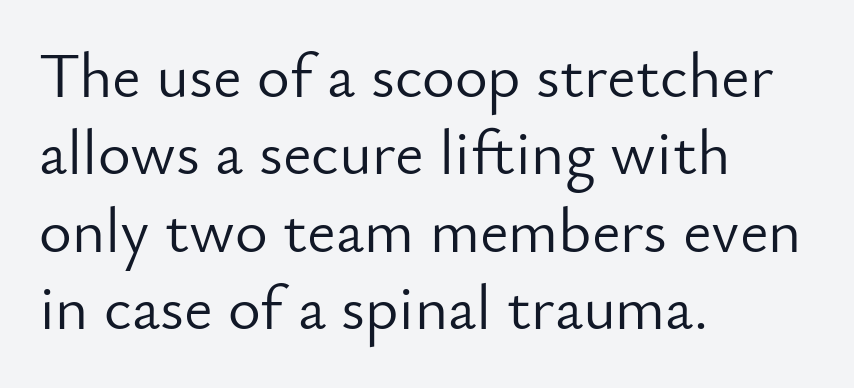
{"serif": "no", "italic": "no", "bold": "no", "weight": "light", "width": "normal", "stroke_contrast": "low", "x_height": "small", "monospaced": "no", "underline": "no", "align": "left", "line_spacing_ratio": 1.23, "letter_spacing": "normal", "letter_spacing_em": 0.0, "glyph_px": 63}
